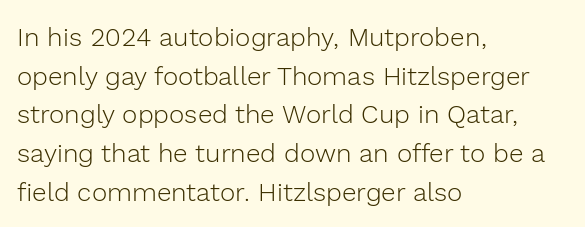
Posture: vertical. The weight tops out at a normal text grade. Words appear dense and cohesive because spacing is normal. If you drew a ruler down the left edge, every line would touch it. Line spacing here is normal. Underline: absent.
